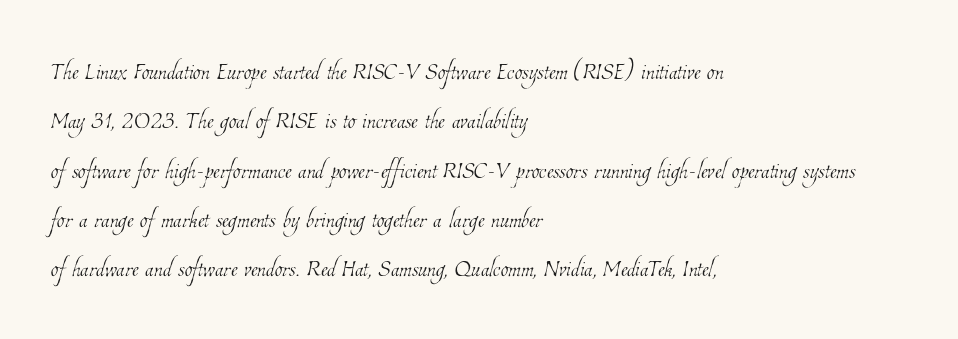
The image shows 31 px thin, condensed type; set left-aligned, normal line spacing (1.59x), normal letter spacing, not underlined; low stroke contrast and a medium x-height.
